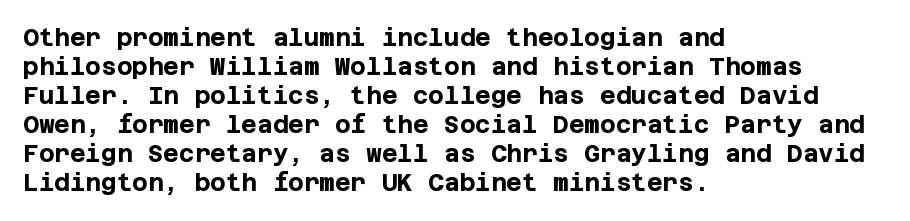
{"italic": "no", "bold": "yes", "underline": "no", "align": "left", "line_spacing_ratio": 1.21, "letter_spacing": "normal", "letter_spacing_em": 0.0, "glyph_px": 24}
